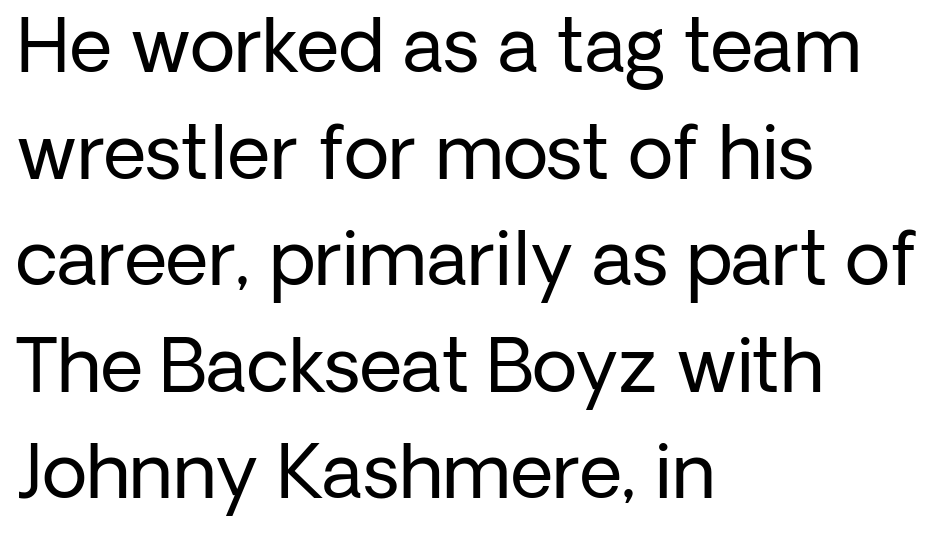
The image shows 74 px regular-weight sans-serif type, upright; set left-aligned, normal line spacing (1.44x), normal letter spacing, not underlined; low stroke contrast and a medium x-height.
